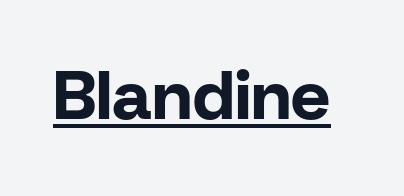
Q: Is the text bold? A: Yes.
Q: Is the text italic (slanted)? A: No, it is upright.
Q: Is the typeface a serif or a sans-serif typeface? A: Sans-serif.
Q: Is the text underlined? A: Yes.
Q: Is the spacing between letters normal or unusually wide? A: Normal.
Q: Width (condensed, normal, or wide)? A: Normal.
Q: Stroke contrast? A: Low.
Q: x-height? A: Medium.
Q: Monospaced? A: No.
